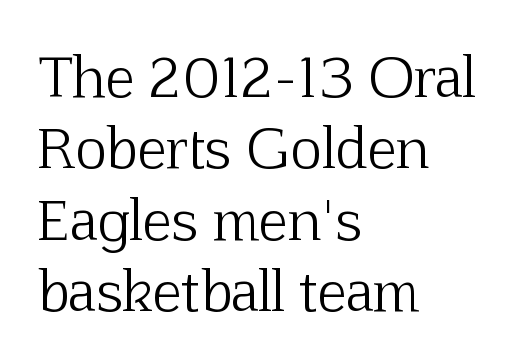
Q: Is the text bold? A: No.
Q: Is the text italic (slanted)? A: No, it is upright.
Q: Is the typeface a serif or a sans-serif typeface? A: Serif.
Q: Is the text underlined? A: No.
Q: How is the paragraph aligned? A: Left-aligned.
Q: Is the spacing between letters normal or unusually wide? A: Normal.
Q: Is the spacing between lines tight, normal or loose? A: Normal.
Q: Width (condensed, normal, or wide)? A: Normal.
Q: Stroke contrast? A: Low.
Q: x-height? A: Medium.
Q: Monospaced? A: No.
